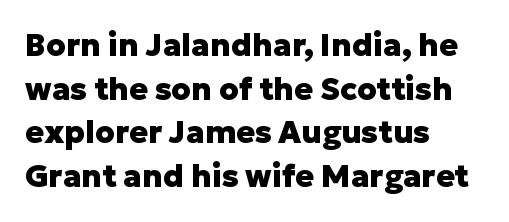
This rendering features lettering with no underline. As a designer I'd log this as weight 700, bold. Spacing between characters is what you'd get straight out of the box. Quick note: interline space is typical. A typesetter would label this face a sans.
